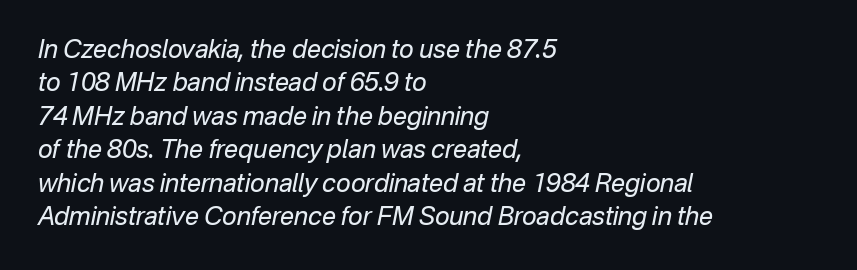
Q: Is the text bold? A: No.
Q: Is the text italic (slanted)? A: Yes, it leans right by about 12 degrees.
Q: Is the text underlined? A: No.
Q: How is the paragraph aligned? A: Left-aligned.
Q: Is the spacing between letters normal or unusually wide? A: Normal.
Q: Is the spacing between lines tight, normal or loose? A: Normal.
